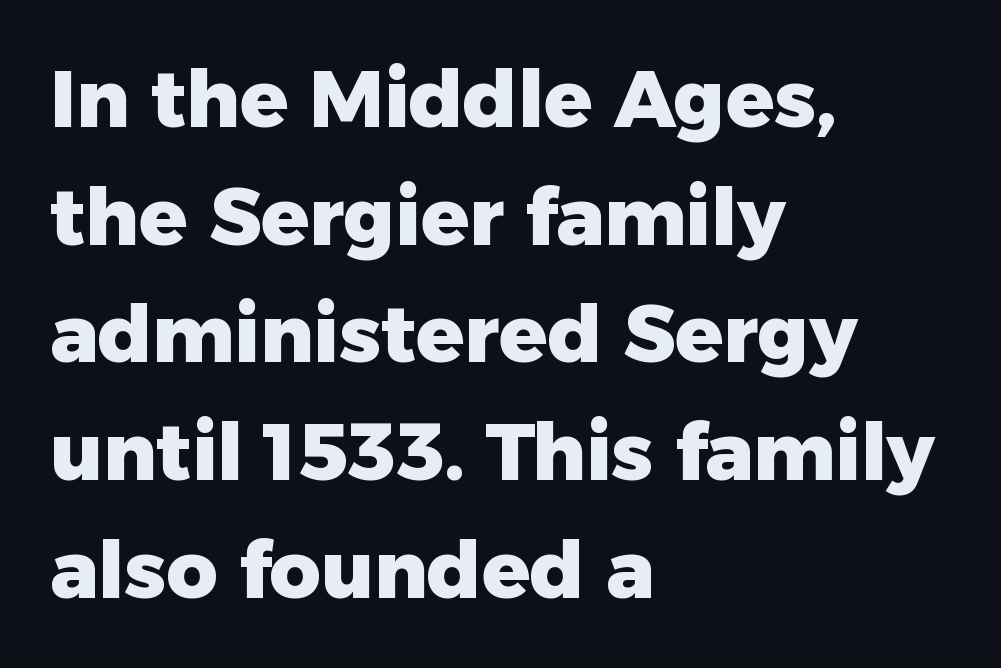
{"serif": "no", "italic": "no", "bold": "yes", "weight": "heavy", "width": "normal", "stroke_contrast": "low", "x_height": "medium", "monospaced": "no", "underline": "no", "align": "left", "line_spacing": "normal", "line_spacing_ratio": 1.49, "letter_spacing": "normal", "letter_spacing_em": 0.0, "glyph_px": 79}
